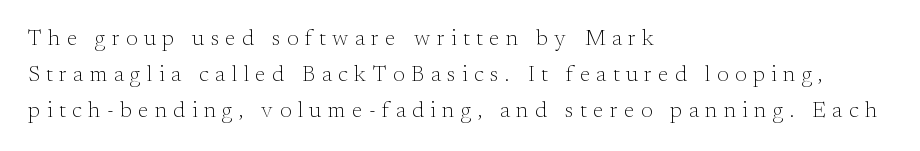
Compared with a typical body face, this is equally light or lighter still. The string is rendered with underlining switched off. Teacher's note: observe the even left margin — that is flush-left alignment. Normally led — the rows are evenly, conventionally spaced. The tracking jumps out immediately: characters are airy and widely separated. Do the letters lean? They stand straight.
